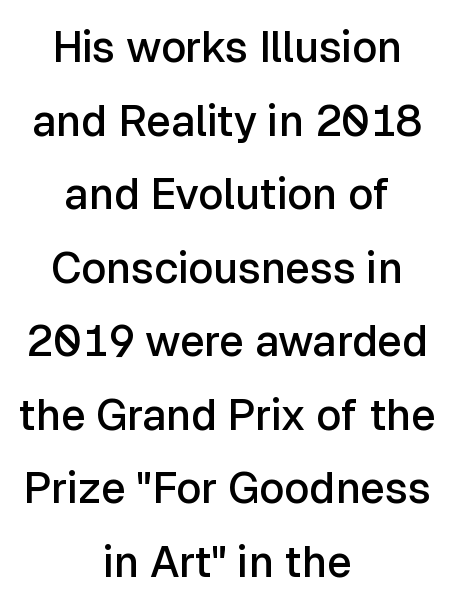
The image shows 43 px semibold sans-serif type, upright; set centered, line spacing 1.71x, normal letter spacing, not underlined; low stroke contrast and a medium x-height.
